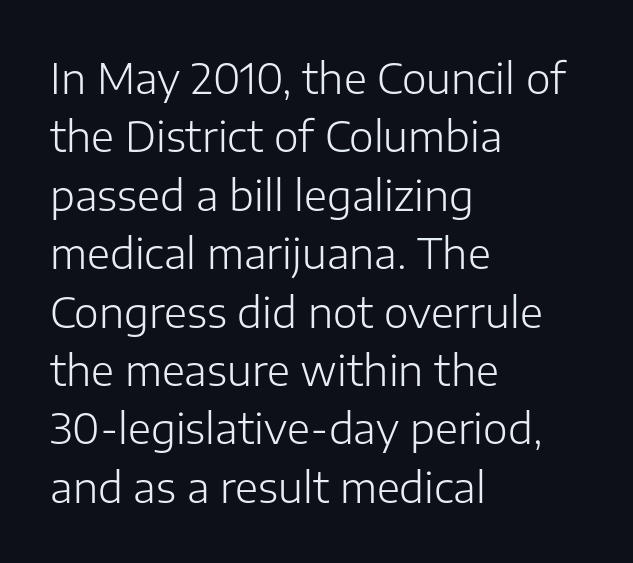
{"serif": "no", "italic": "no", "bold": "no", "weight": "light", "width": "normal", "stroke_contrast": "low", "x_height": "medium", "monospaced": "no", "underline": "no", "align": "left", "line_spacing": "normal", "line_spacing_ratio": 1.39, "letter_spacing": "normal", "letter_spacing_em": 0.0, "glyph_px": 42}
